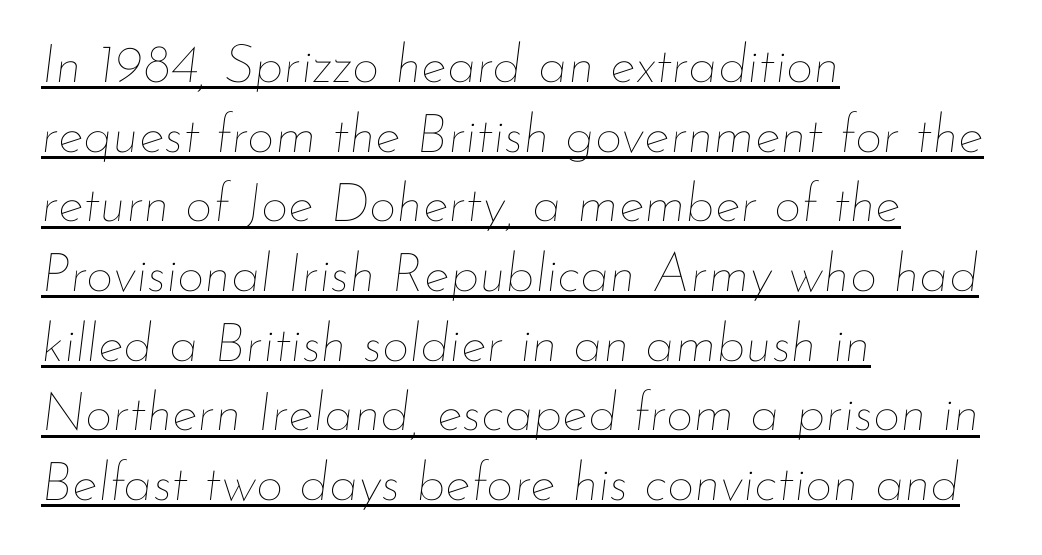
{"italic": "yes", "lean": "right", "slant_degrees": 7, "bold": "no", "weight": "thin", "width": "normal", "stroke_contrast": "low", "x_height": "small", "monospaced": "no", "underline": "yes", "align": "left", "line_spacing": "normal", "line_spacing_ratio": 1.29, "letter_spacing": "normal", "letter_spacing_em": 0.0, "glyph_px": 54}
